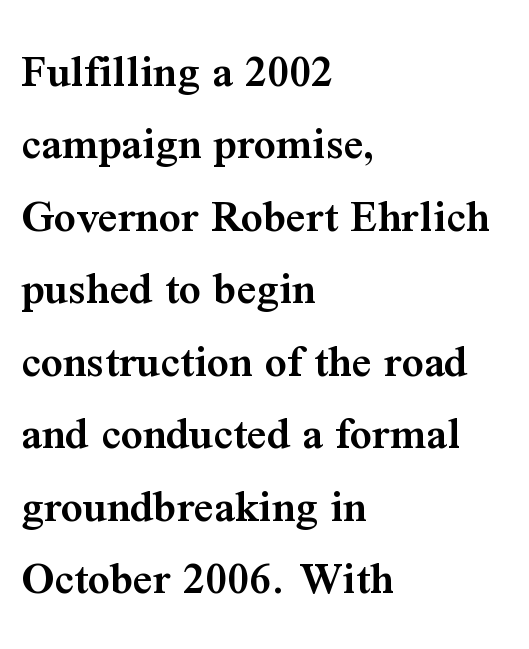
{"serif": "yes", "italic": "no", "bold": "semi", "weight": "semibold", "width": "normal", "stroke_contrast": "medium", "x_height": "medium", "monospaced": "no", "underline": "no", "align": "left", "line_spacing": "normal", "line_spacing_ratio": 1.51, "letter_spacing": "normal", "letter_spacing_em": 0.0, "glyph_px": 48}
